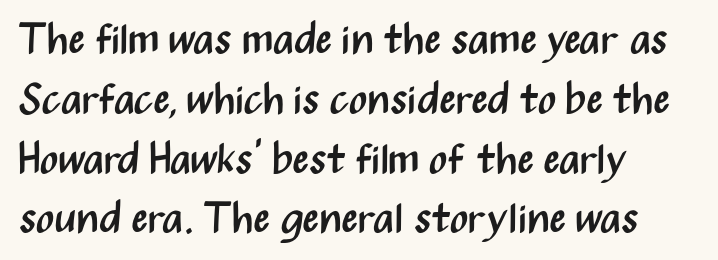
Leading matches the norm, producing a regular column. The typeface chosen for these lines omits serifs. Clear beneath every line of the passage. Style check: upright. Reading down the block, your eye returns to a fixed left position each line.
